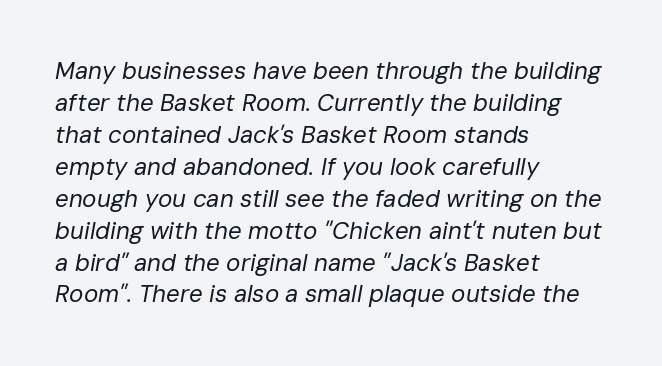
The image shows 24 px text type, italic (leaning right); set left-aligned, normal line spacing (1.33x), normal letter spacing, not underlined.
